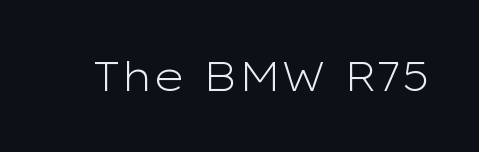
{"serif": "no", "italic": "no", "bold": "no", "weight": "light", "width": "wide", "stroke_contrast": "low", "x_height": "medium", "monospaced": "no", "underline": "no", "letter_spacing": "normal", "letter_spacing_em": 0.0, "glyph_px": 41}
